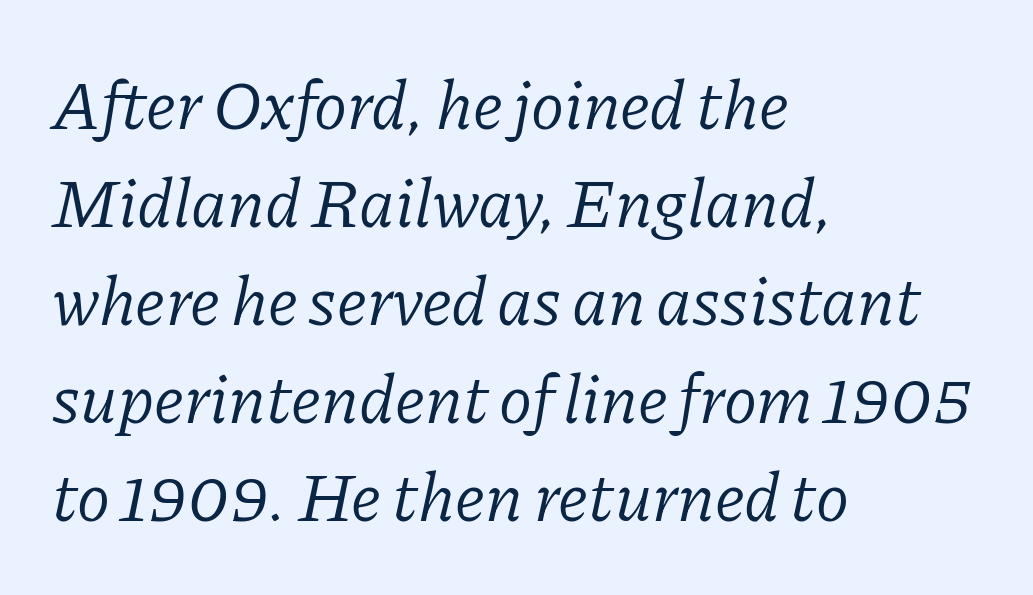
{"serif": "yes", "italic": "yes", "lean": "right", "slant_degrees": 11, "bold": "no", "weight": "light", "width": "normal", "stroke_contrast": "low", "x_height": "medium", "monospaced": "no", "underline": "no", "align": "left", "line_spacing": "normal", "line_spacing_ratio": 1.42, "letter_spacing": "normal", "letter_spacing_em": 0.0, "glyph_px": 69}
